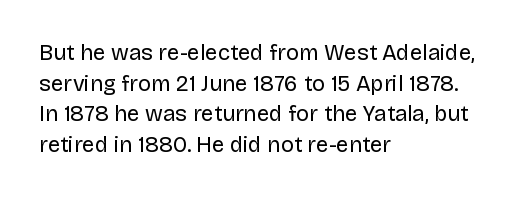
{"italic": "no", "bold": "no", "underline": "no", "align": "left", "line_spacing": "normal", "line_spacing_ratio": 1.39, "letter_spacing": "normal", "letter_spacing_em": 0.0, "glyph_px": 22}
